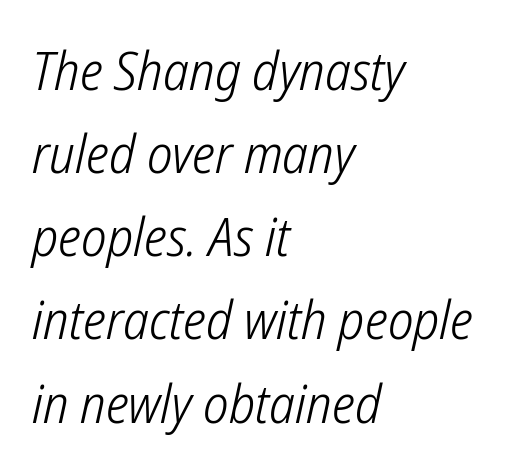
Q: Is the text bold? A: No.
Q: Is the typeface a serif or a sans-serif typeface? A: Sans-serif.
Q: Is the text underlined? A: No.
Q: How is the paragraph aligned? A: Left-aligned.
Q: Is the spacing between letters normal or unusually wide? A: Normal.
Q: Is the spacing between lines tight, normal or loose? A: Normal.
Q: Width (condensed, normal, or wide)? A: Condensed.
Q: Stroke contrast? A: Low.
Q: x-height? A: Medium.
Q: Monospaced? A: No.
